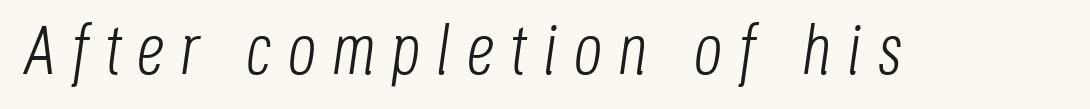
{"italic": "yes", "lean": "right", "slant_degrees": 8, "bold": "no", "weight": "light", "width": "condensed", "stroke_contrast": "low", "x_height": "large", "monospaced": "no", "underline": "no", "letter_spacing": "wide", "letter_spacing_em": 0.23, "glyph_px": 70}
